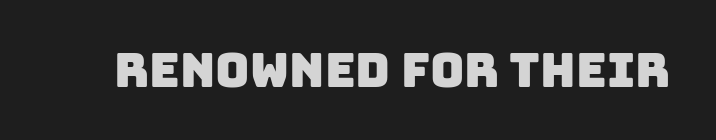
The image shows 47 px sans-serif type; set normal letter spacing, not underlined; low stroke contrast and a large x-height.
